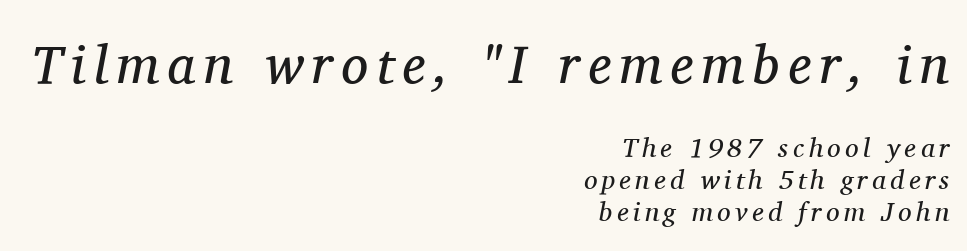
{"serif": "yes", "italic": "yes", "lean": "right", "slant_degrees": 11, "bold": "no", "weight": "regular", "width": "normal", "stroke_contrast": "medium", "x_height": "medium", "monospaced": "no", "underline": "no", "align": "right", "line_spacing_ratio": 1.17, "larger_block": "first", "size_ratio": 2.0, "glyph_px": 54}
